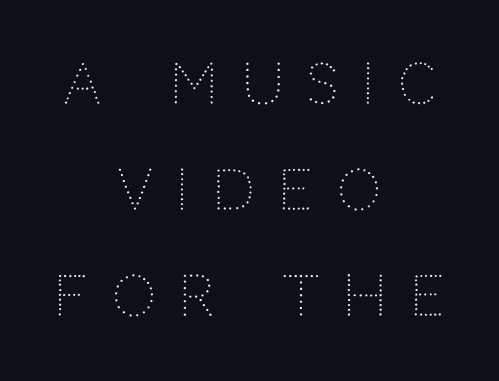
{"serif": "no", "italic": "no", "bold": "no", "weight": "light", "width": "normal", "stroke_contrast": "low", "x_height": "large", "monospaced": "no", "underline": "no", "align": "center", "line_spacing": "loose", "line_spacing_ratio": 1.93, "letter_spacing": "wide", "letter_spacing_em": 0.43, "glyph_px": 55}
